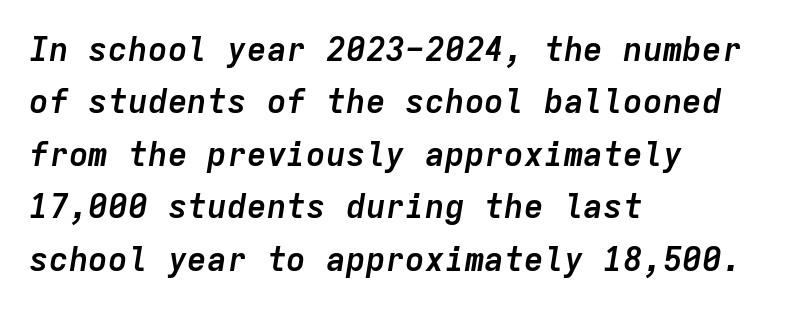
{"italic": "yes", "lean": "right", "slant_degrees": 9, "bold": "yes", "weight": "semibold", "width": "normal", "stroke_contrast": "low", "x_height": "medium", "monospaced": "yes", "underline": "no", "align": "left", "line_spacing": "normal", "line_spacing_ratio": 1.59, "letter_spacing": "normal", "letter_spacing_em": 0.0, "glyph_px": 33}
